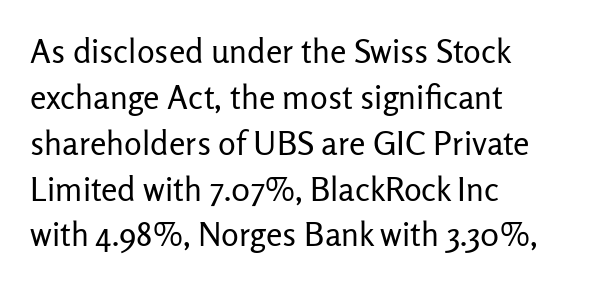
{"serif": "no", "italic": "no", "bold": "no", "weight": "regular", "width": "normal", "stroke_contrast": "low", "x_height": "medium", "monospaced": "no", "underline": "no", "align": "left", "line_spacing": "normal", "line_spacing_ratio": 1.39, "letter_spacing": "normal", "letter_spacing_em": 0.0, "glyph_px": 33}
